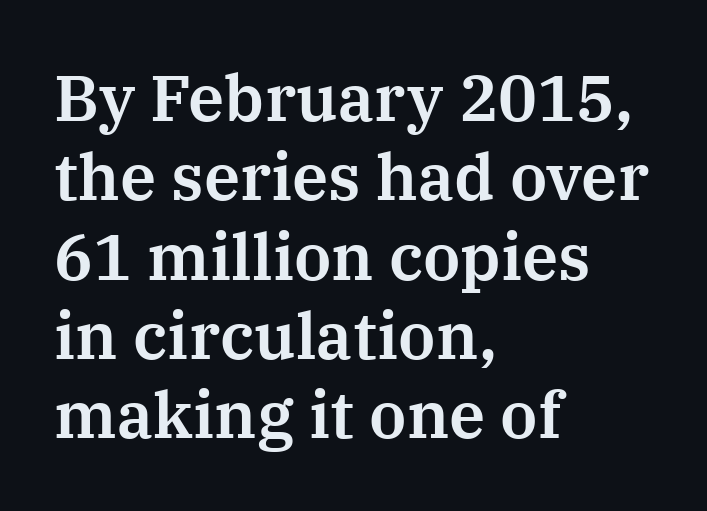
Q: Is the text italic (slanted)? A: No, it is upright.
Q: Is the typeface a serif or a sans-serif typeface? A: Serif.
Q: Is the text underlined? A: No.
Q: How is the paragraph aligned? A: Left-aligned.
Q: Is the spacing between letters normal or unusually wide? A: Normal.
Q: Width (condensed, normal, or wide)? A: Normal.
Q: Stroke contrast? A: Medium.
Q: x-height? A: Medium.
Q: Monospaced? A: No.
